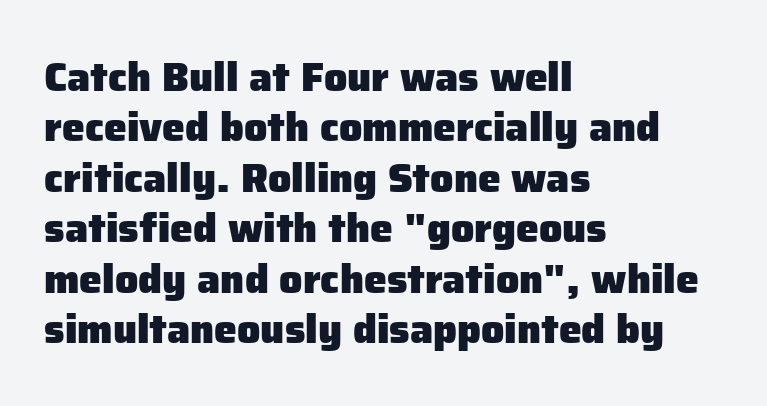
Q: Is the text bold? A: Yes.
Q: Is the text italic (slanted)? A: No, it is upright.
Q: Is the typeface a serif or a sans-serif typeface? A: Sans-serif.
Q: Is the text underlined? A: No.
Q: How is the paragraph aligned? A: Left-aligned.
Q: Is the spacing between letters normal or unusually wide? A: Normal.
Q: Width (condensed, normal, or wide)? A: Normal.
Q: Stroke contrast? A: Low.
Q: x-height? A: Medium.
Q: Monospaced? A: No.
